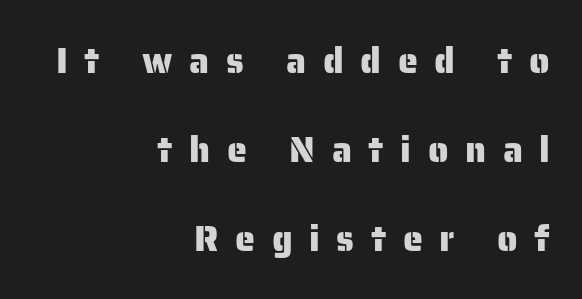
These lines have a slow, spaced-out rhythm from letter to letter. A typesetter would call this proportional, since set widths differ per character. Horizontally, the lines are justified to the trailing edge only. The font family rendered here belongs to the sans-serif group. Unmarked baselines from the first word to the last.
